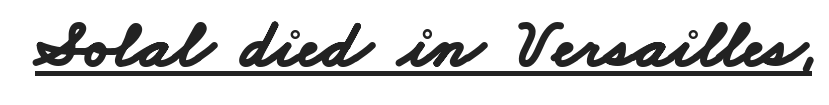
Q: Is the text bold? A: Yes.
Q: Is the typeface a serif or a sans-serif typeface? A: Sans-serif.
Q: Is the text underlined? A: Yes.
Q: Is the spacing between letters normal or unusually wide? A: Normal.
Q: Width (condensed, normal, or wide)? A: Wide.
Q: Stroke contrast? A: Low.
Q: x-height? A: Small.
Q: Monospaced? A: No.
